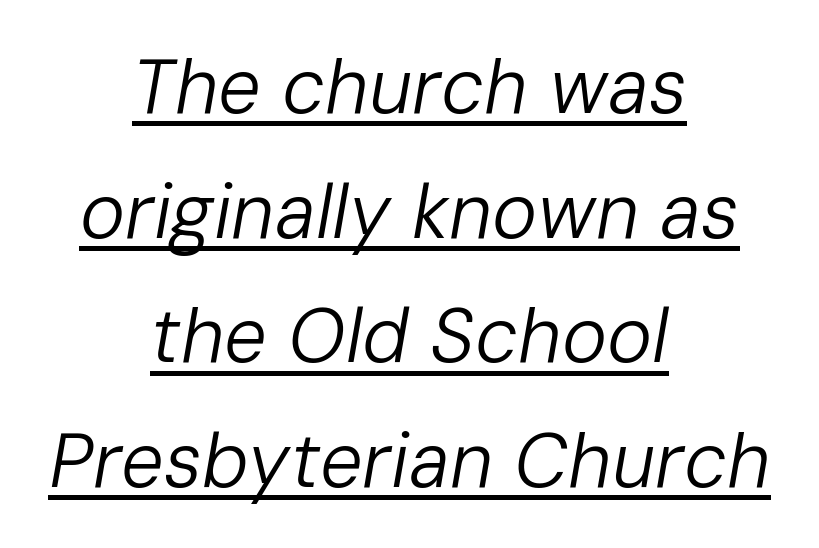
The image shows 76 px regular-weight type, italic (leaning right); set centered, normal line spacing (1.64x), normal letter spacing, underlined; low stroke contrast and a medium x-height.
